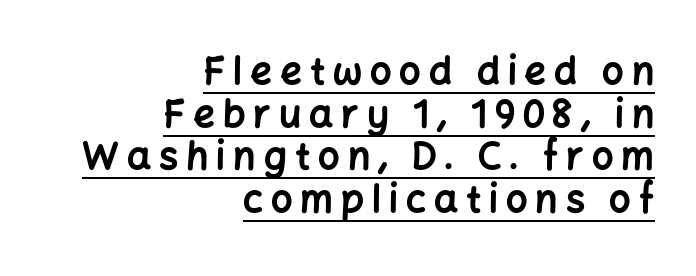
The image shows 38 px bold sans-serif type, upright; set right-aligned, tight line spacing (1.12x), unusually wide letter spacing (+0.21 em), underlined; low stroke contrast and a medium x-height.
